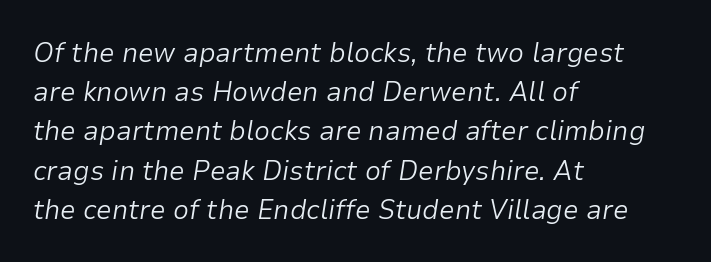
{"italic": "yes", "lean": "right", "slant_degrees": 9, "bold": "no", "weight": "light", "width": "normal", "stroke_contrast": "low", "x_height": "medium", "monospaced": "no", "underline": "no", "align": "left", "line_spacing": "normal", "line_spacing_ratio": 1.4, "letter_spacing": "normal", "letter_spacing_em": 0.0, "glyph_px": 28}
